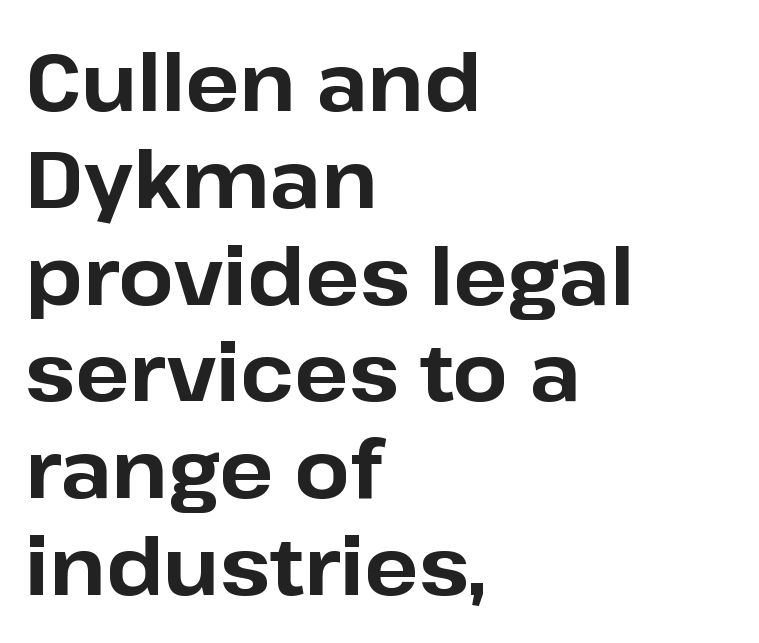
Q: Is the text bold? A: Yes.
Q: Is the text italic (slanted)? A: No, it is upright.
Q: Is the typeface a serif or a sans-serif typeface? A: Sans-serif.
Q: Is the text underlined? A: No.
Q: How is the paragraph aligned? A: Left-aligned.
Q: Is the spacing between letters normal or unusually wide? A: Normal.
Q: Width (condensed, normal, or wide)? A: Normal.
Q: Stroke contrast? A: Low.
Q: x-height? A: Medium.
Q: Monospaced? A: No.
